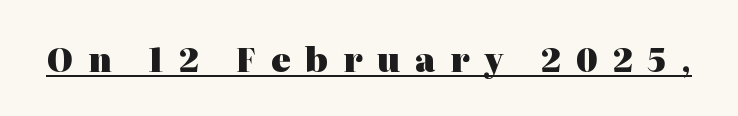
Quick note: not italic, upright. Each letter keeps its own natural width here, so spacing adapts to shape. Students, observe the line beneath the letters — that is underlining. Someone cranked the tracking dial way up on this one. Plenty of ink on the page — the face is bold.
